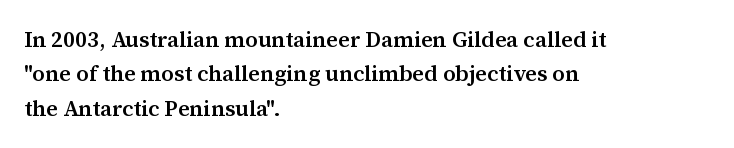
The lines in this sample share a left origin and differ only in where they stop. Firm but not heavy-handed strokes: this text is semibold. A typesetter would call this leading conventional body-copy spacing. Decoration check: the copy has no underline. There is no visible air inserted between adjacent glyphs. Ordinary non-slanted type is in use.
